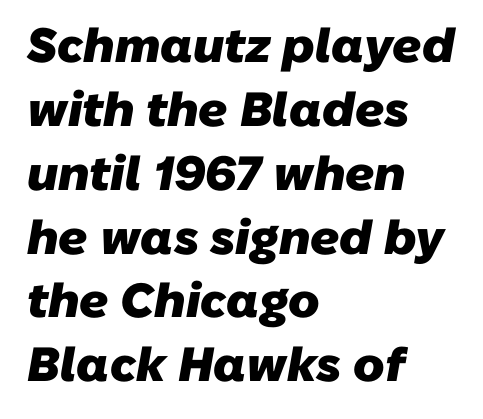
Q: Is the text bold? A: Yes.
Q: Is the typeface a serif or a sans-serif typeface? A: Sans-serif.
Q: Is the text underlined? A: No.
Q: How is the paragraph aligned? A: Left-aligned.
Q: Is the spacing between letters normal or unusually wide? A: Normal.
Q: Is the spacing between lines tight, normal or loose? A: Normal.
Q: Width (condensed, normal, or wide)? A: Normal.
Q: Stroke contrast? A: Low.
Q: x-height? A: Medium.
Q: Monospaced? A: No.
